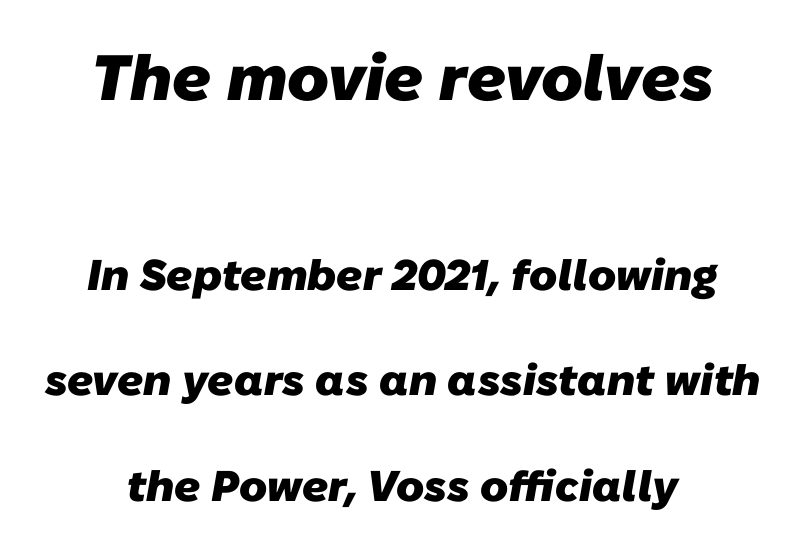
Q: Is the text bold? A: Yes.
Q: Is the typeface a serif or a sans-serif typeface? A: Sans-serif.
Q: Is the text underlined? A: No.
Q: How is the paragraph aligned? A: Centered.
Q: Is the spacing between letters normal or unusually wide? A: Normal.
Q: Is the spacing between lines tight, normal or loose? A: Loose.
Q: Which block of text is set in a larger size, the first (top) or the second (bottom)? A: The first (top) one.
Q: Width (condensed, normal, or wide)? A: Normal.
Q: Stroke contrast? A: Low.
Q: x-height? A: Medium.
Q: Monospaced? A: No.
